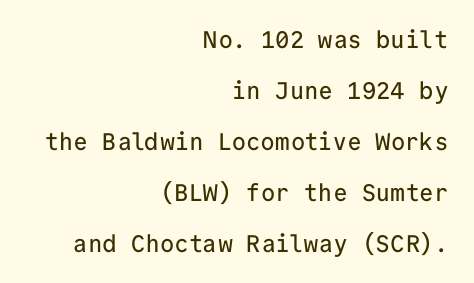
Q: Is the text italic (slanted)? A: No, it is upright.
Q: Is the text underlined? A: No.
Q: How is the paragraph aligned? A: Right-aligned.
Q: Is the spacing between letters normal or unusually wide? A: Normal.
Q: Is the spacing between lines tight, normal or loose? A: Loose.
